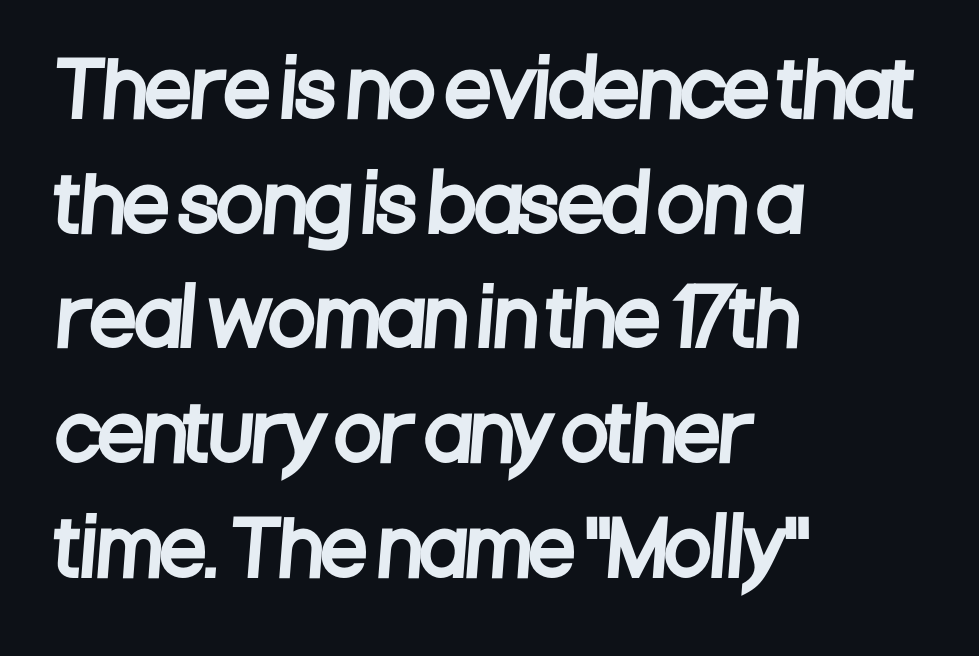
Q: Is the typeface a serif or a sans-serif typeface? A: Sans-serif.
Q: Is the text underlined? A: No.
Q: How is the paragraph aligned? A: Left-aligned.
Q: Is the spacing between letters normal or unusually wide? A: Normal.
Q: Is the spacing between lines tight, normal or loose? A: Normal.
Q: Width (condensed, normal, or wide)? A: Condensed.
Q: Stroke contrast? A: Low.
Q: x-height? A: Large.
Q: Monospaced? A: No.
